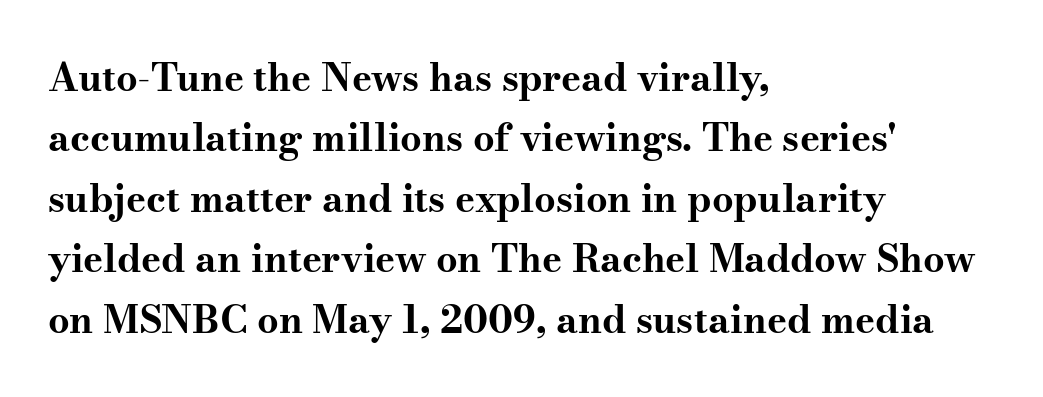
Q: Is the text bold? A: Yes.
Q: Is the text italic (slanted)? A: No, it is upright.
Q: Is the typeface a serif or a sans-serif typeface? A: Serif.
Q: Is the text underlined? A: No.
Q: How is the paragraph aligned? A: Left-aligned.
Q: Is the spacing between letters normal or unusually wide? A: Normal.
Q: Is the spacing between lines tight, normal or loose? A: Normal.
Q: Width (condensed, normal, or wide)? A: Wide.
Q: Stroke contrast? A: Medium.
Q: x-height? A: Small.
Q: Monospaced? A: No.
